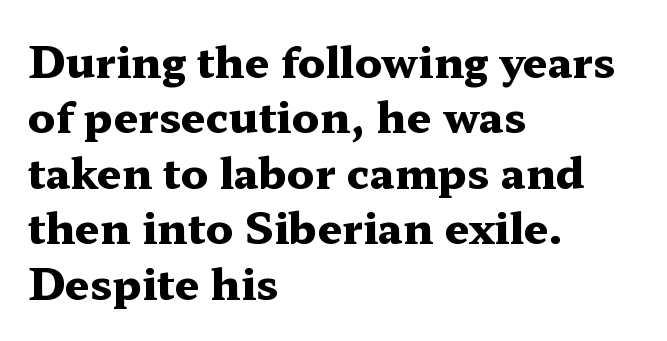
The image shows 43 px heavy, wide serif type, upright; set left-aligned, normal line spacing (1.29x), normal letter spacing, not underlined; medium stroke contrast and a medium x-height.
